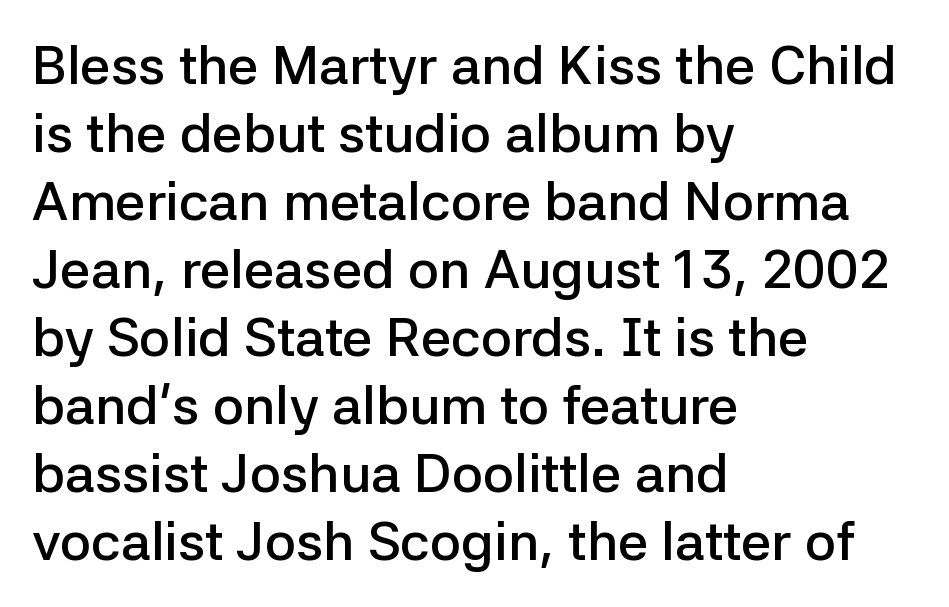
Q: Is the text bold? A: Semi-bold.
Q: Is the text italic (slanted)? A: No, it is upright.
Q: Is the typeface a serif or a sans-serif typeface? A: Sans-serif.
Q: Is the text underlined? A: No.
Q: How is the paragraph aligned? A: Left-aligned.
Q: Is the spacing between letters normal or unusually wide? A: Normal.
Q: Is the spacing between lines tight, normal or loose? A: Normal.
Q: Width (condensed, normal, or wide)? A: Normal.
Q: Stroke contrast? A: Low.
Q: x-height? A: Medium.
Q: Monospaced? A: No.
